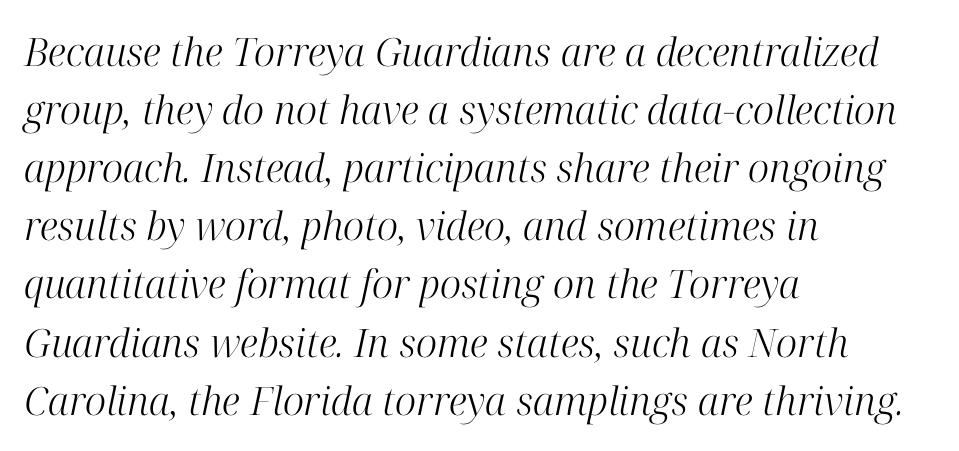
{"serif": "yes", "italic": "yes", "lean": "right", "slant_degrees": 12, "bold": "no", "weight": "light", "width": "normal", "stroke_contrast": "high", "x_height": "medium", "monospaced": "no", "underline": "no", "align": "left", "line_spacing": "normal", "line_spacing_ratio": 1.49, "letter_spacing": "normal", "letter_spacing_em": 0.0, "glyph_px": 39}
